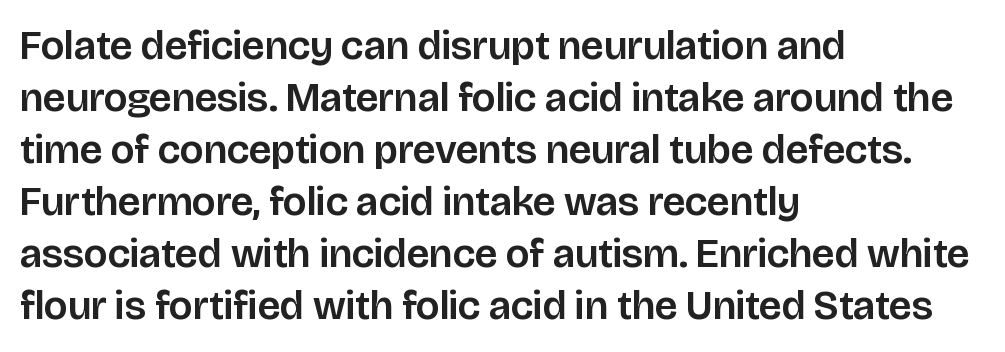
Students, observe: this is what conventionally led text looks like. Each word holds together tightly as a unit, with standard inter-letter gaps. Leftover space on each line is placed entirely after the last word. The designer went with a sans here, leaving each stem footless. You could not count columns in this text — the font is proportionally spaced.
